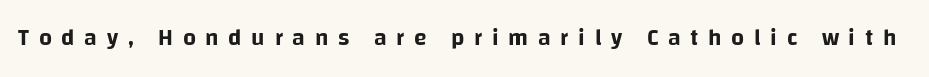
Q: Is the text italic (slanted)? A: No, it is upright.
Q: Is the text underlined? A: No.
Q: Is the spacing between letters normal or unusually wide? A: Unusually wide.
